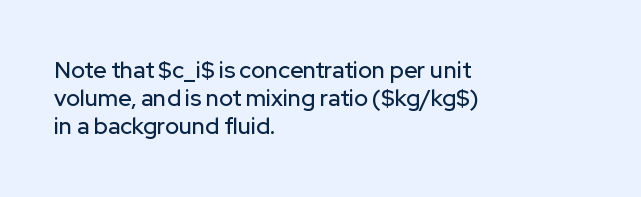
{"italic": "no", "underline": "no", "align": "left", "line_spacing_ratio": 1.22, "letter_spacing": "normal", "letter_spacing_em": 0.0, "glyph_px": 23}
